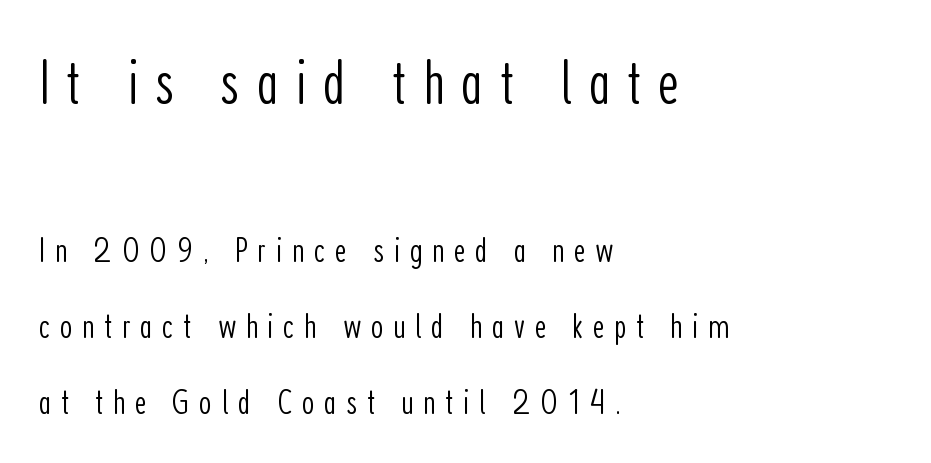
The image shows 65 px light, condensed sans-serif type, upright; set left-aligned, loose line spacing (2.06x), unusually wide letter spacing (+0.25 em), not underlined; the first (top) block is 1.76x larger; low stroke contrast and a medium x-height.
